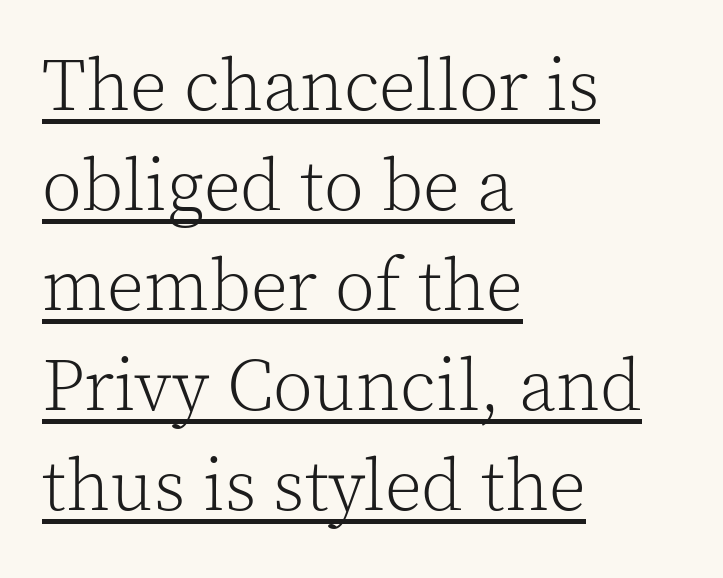
Q: Is the text bold? A: No.
Q: Is the text italic (slanted)? A: No, it is upright.
Q: Is the typeface a serif or a sans-serif typeface? A: Serif.
Q: Is the text underlined? A: Yes.
Q: How is the paragraph aligned? A: Left-aligned.
Q: Is the spacing between letters normal or unusually wide? A: Normal.
Q: Is the spacing between lines tight, normal or loose? A: Normal.
Q: Width (condensed, normal, or wide)? A: Normal.
Q: x-height? A: Medium.
Q: Monospaced? A: No.
